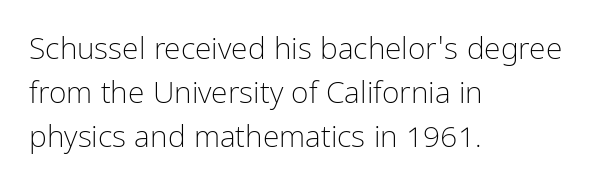
Do the characters align in a grid? No, the font is proportional. Bare-footed words on every line. Counters stay open thanks to moderate or lighter strokes. Notice how descenders clear the ascenders below comfortably — that's standard leading.
